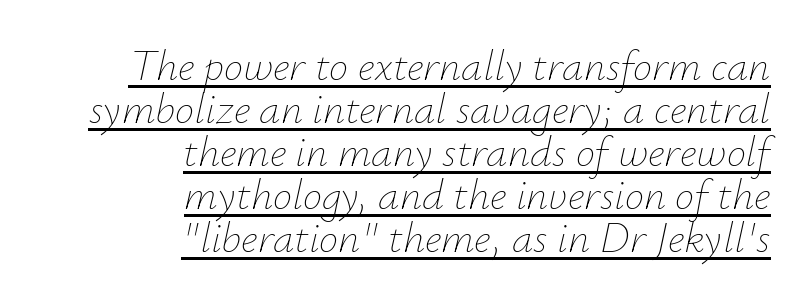
Q: Is the text bold? A: No.
Q: Is the text italic (slanted)? A: Yes, it leans right by about 12 degrees.
Q: Is the text underlined? A: Yes.
Q: How is the paragraph aligned? A: Right-aligned.
Q: Is the spacing between letters normal or unusually wide? A: Normal.
Q: Is the spacing between lines tight, normal or loose? A: Tight.
Q: Width (condensed, normal, or wide)? A: Normal.
Q: Stroke contrast? A: Low.
Q: x-height? A: Small.
Q: Monospaced? A: No.
